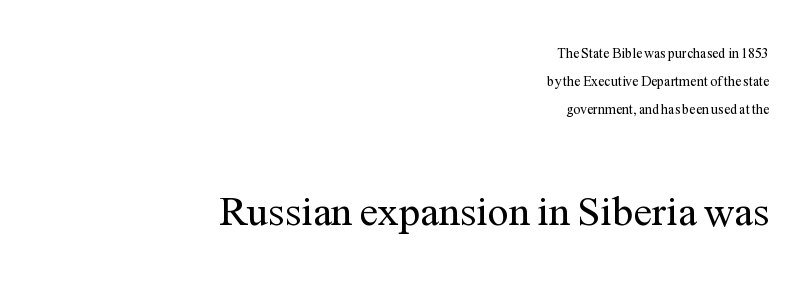
Q: Is the text bold? A: No.
Q: Is the text italic (slanted)? A: No, it is upright.
Q: Is the typeface a serif or a sans-serif typeface? A: Serif.
Q: Is the text underlined? A: No.
Q: How is the paragraph aligned? A: Right-aligned.
Q: Is the spacing between letters normal or unusually wide? A: Normal.
Q: Is the spacing between lines tight, normal or loose? A: Loose.
Q: Which block of text is set in a larger size, the first (top) or the second (bottom)? A: The second (bottom) one.
Q: Width (condensed, normal, or wide)? A: Normal.
Q: Stroke contrast? A: Medium.
Q: x-height? A: Medium.
Q: Monospaced? A: No.
